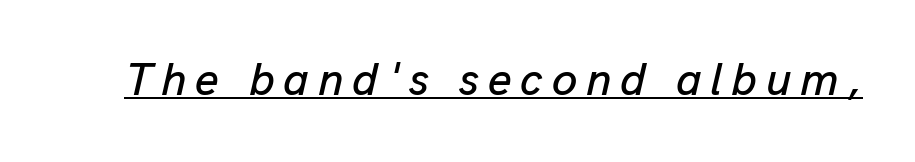
Q: Is the text italic (slanted)? A: Yes, it leans right by about 13 degrees.
Q: Is the text underlined? A: Yes.
Q: Width (condensed, normal, or wide)? A: Normal.
Q: Stroke contrast? A: Low.
Q: x-height? A: Medium.
Q: Monospaced? A: No.
